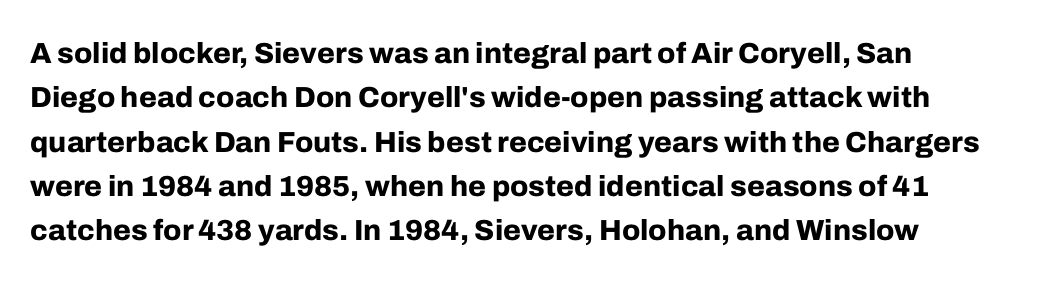
{"serif": "no", "italic": "no", "bold": "yes", "weight": "bold", "width": "normal", "stroke_contrast": "low", "x_height": "medium", "monospaced": "no", "underline": "no", "align": "left", "line_spacing": "normal", "line_spacing_ratio": 1.53, "letter_spacing": "normal", "letter_spacing_em": 0.0, "glyph_px": 29}
